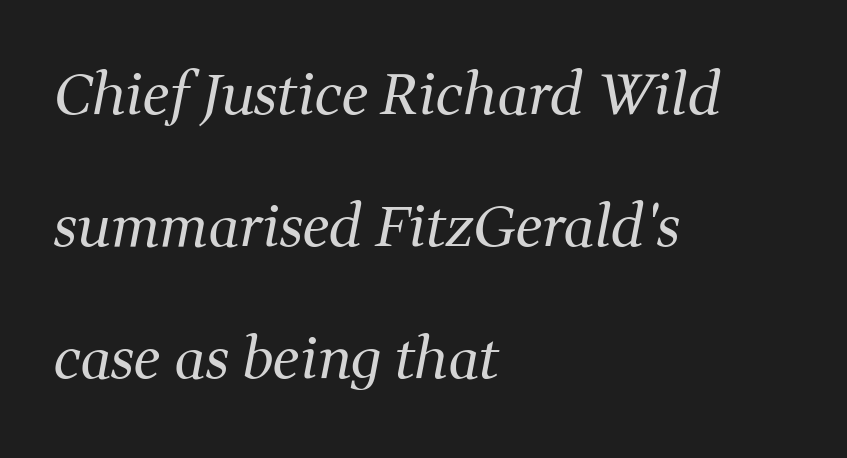
Slant detected: the letters are inclined. Only glyphs here, with clear space below each row. These lines are rendered in a variable-pitch font. The paragraph has a hard left edge and a soft right edge.
